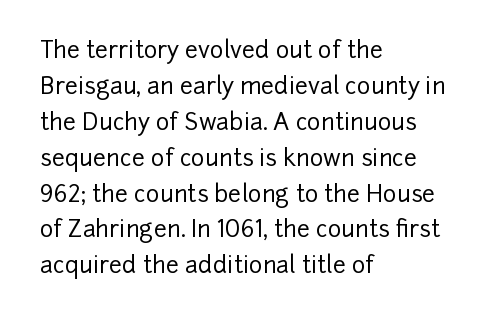
Q: Is the text italic (slanted)? A: No, it is upright.
Q: Is the text underlined? A: No.
Q: How is the paragraph aligned? A: Left-aligned.
Q: Is the spacing between letters normal or unusually wide? A: Normal.
Q: Is the spacing between lines tight, normal or loose? A: Normal.
